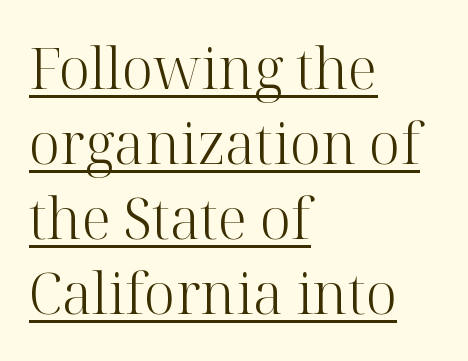
Q: Is the text bold? A: No.
Q: Is the text italic (slanted)? A: No, it is upright.
Q: Is the typeface a serif or a sans-serif typeface? A: Serif.
Q: Is the text underlined? A: Yes.
Q: How is the paragraph aligned? A: Left-aligned.
Q: Is the spacing between letters normal or unusually wide? A: Normal.
Q: Is the spacing between lines tight, normal or loose? A: Normal.
Q: Width (condensed, normal, or wide)? A: Normal.
Q: Stroke contrast? A: High.
Q: x-height? A: Medium.
Q: Monospaced? A: No.
